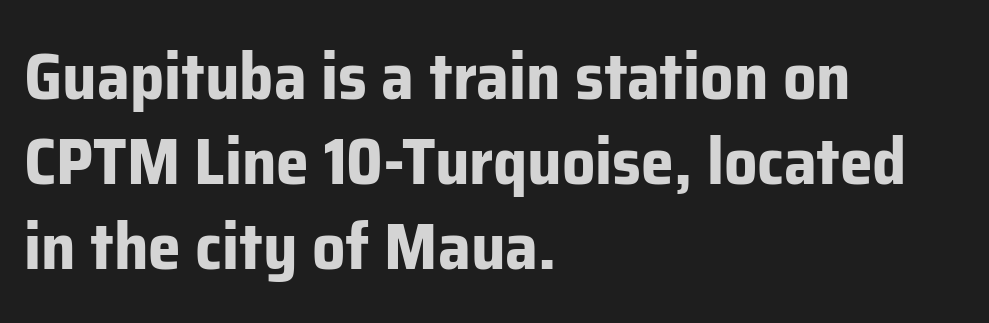
Q: Is the text bold? A: Yes.
Q: Is the text italic (slanted)? A: No, it is upright.
Q: Is the typeface a serif or a sans-serif typeface? A: Sans-serif.
Q: Is the text underlined? A: No.
Q: How is the paragraph aligned? A: Left-aligned.
Q: Is the spacing between letters normal or unusually wide? A: Normal.
Q: Is the spacing between lines tight, normal or loose? A: Normal.
Q: Width (condensed, normal, or wide)? A: Normal.
Q: Stroke contrast? A: Low.
Q: x-height? A: Medium.
Q: Monospaced? A: No.
